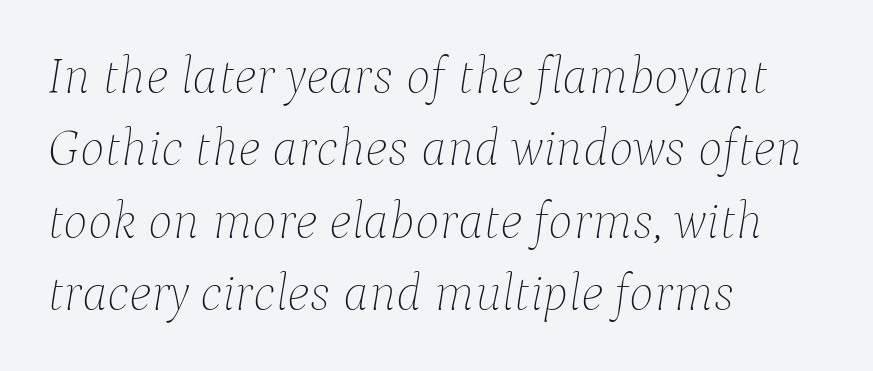
The image shows 52 px thin type, italic (leaning right); set left-aligned, normal line spacing (1.39x), normal letter spacing, not underlined; low stroke contrast and a medium x-height.
